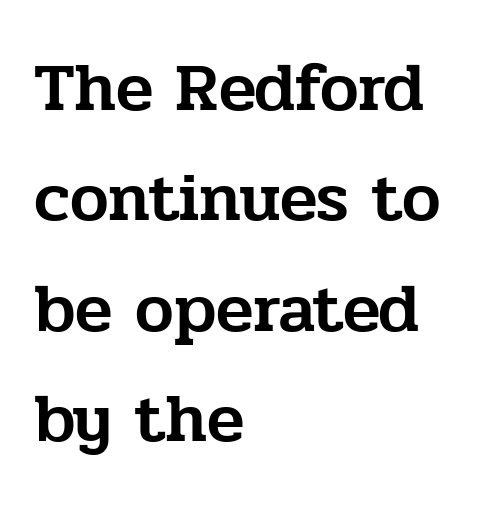
Rows of type keep a routine distance in the vertical direction. Think of a printed novel: that variable character pitch is what you see here. A clean baseline with only descenders dipping below it. When letters stand straight like this, we call the style roman or upright. Reading down the block, your eye returns to a fixed left position each line. These lines are composed in type with serifs.
